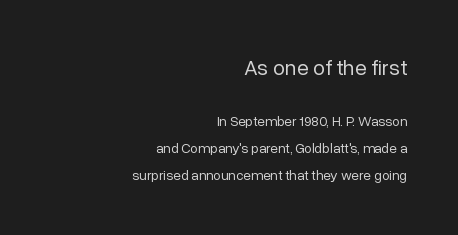
The image shows 22 px text type, upright; set right-aligned, loose line spacing (1.92x), normal letter spacing, not underlined; the first (top) block is 1.57x larger.
